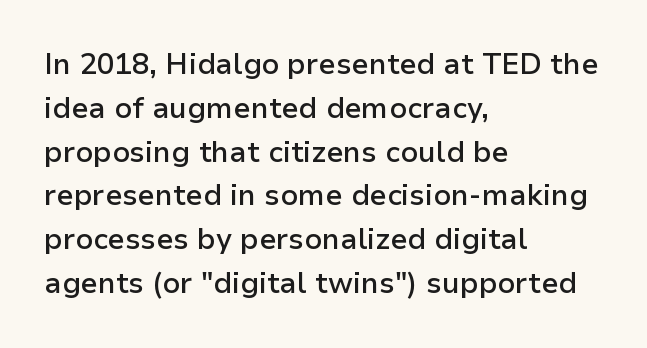
{"serif": "no", "italic": "no", "bold": "semi", "weight": "semibold", "width": "normal", "stroke_contrast": "low", "x_height": "medium", "monospaced": "no", "underline": "no", "align": "left", "line_spacing": "normal", "line_spacing_ratio": 1.51, "letter_spacing": "normal", "letter_spacing_em": 0.0, "glyph_px": 29}
